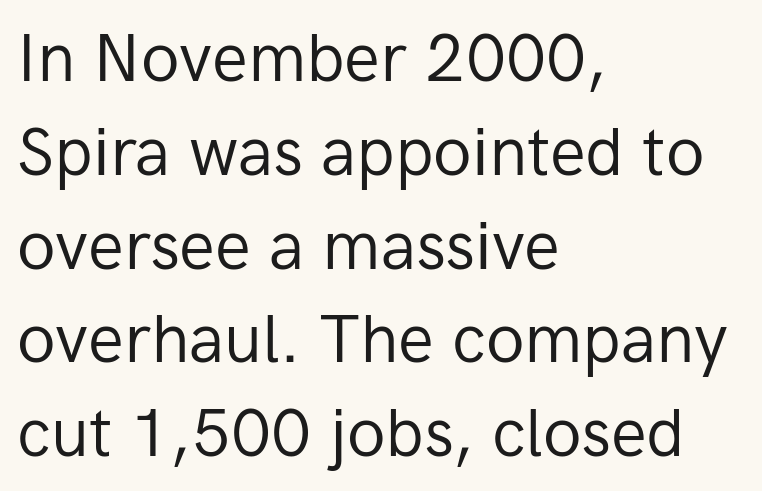
Q: Is the text bold? A: No.
Q: Is the text italic (slanted)? A: No, it is upright.
Q: Is the typeface a serif or a sans-serif typeface? A: Sans-serif.
Q: Is the text underlined? A: No.
Q: How is the paragraph aligned? A: Left-aligned.
Q: Is the spacing between letters normal or unusually wide? A: Normal.
Q: Is the spacing between lines tight, normal or loose? A: Normal.
Q: Width (condensed, normal, or wide)? A: Normal.
Q: Stroke contrast? A: Low.
Q: x-height? A: Medium.
Q: Monospaced? A: No.
